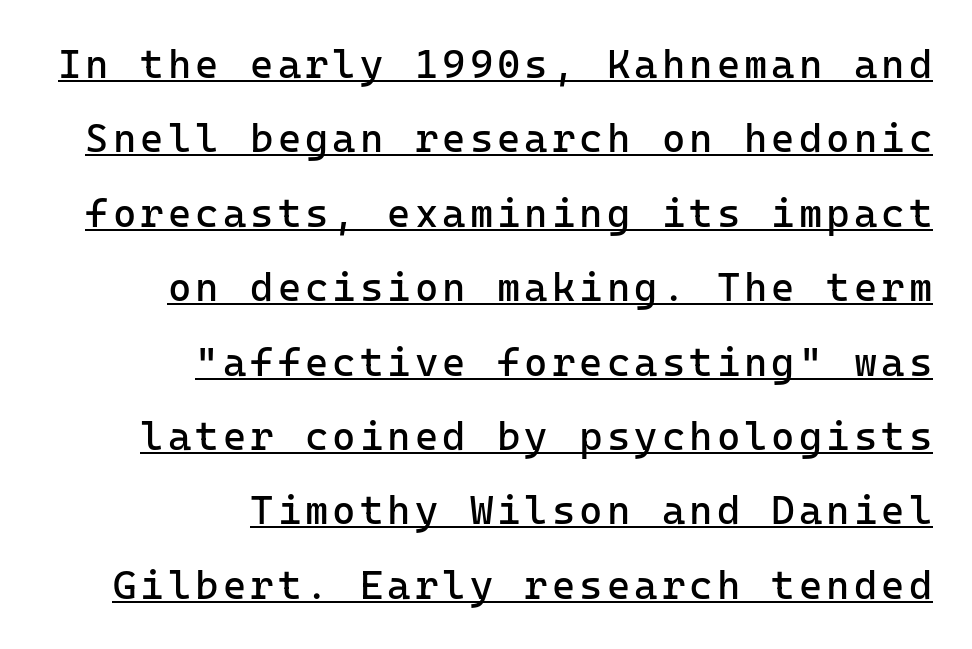
The image shows 40 px regular-weight sans-serif type, upright; set right-aligned, line spacing 1.86x, underlined; low stroke contrast and a medium x-height.
